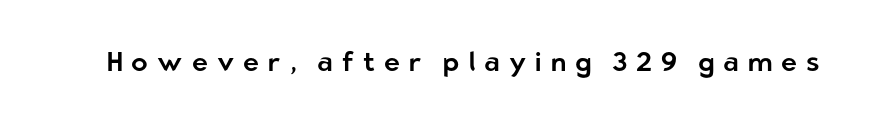
{"italic": "no", "underline": "no", "letter_spacing": "wide", "letter_spacing_em": 0.33, "glyph_px": 27}
